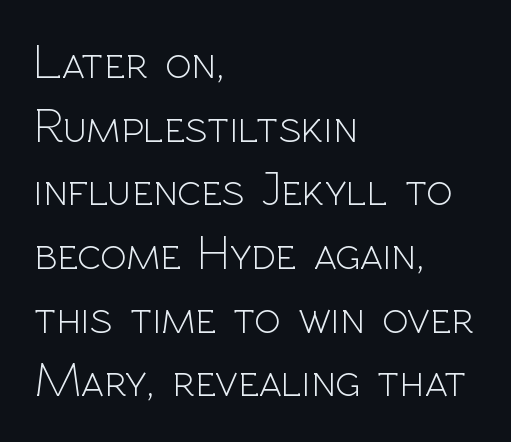
You can tell it's not italic because the verticals are truly vertical. Each letter keeps its own natural width here, so spacing adapts to shape. Bold? No — there's no thickening of the strokes. Are there feet on the stems? There aren't — it's a sans.
